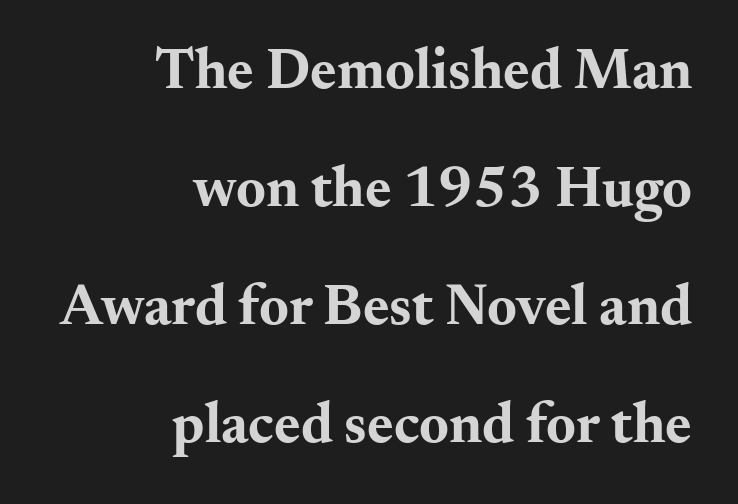
{"serif": "yes", "italic": "no", "bold": "yes", "weight": "bold", "width": "wide", "stroke_contrast": "medium", "x_height": "small", "monospaced": "no", "underline": "no", "align": "right", "line_spacing": "loose", "line_spacing_ratio": 2.07, "letter_spacing": "normal", "letter_spacing_em": 0.0, "glyph_px": 57}
